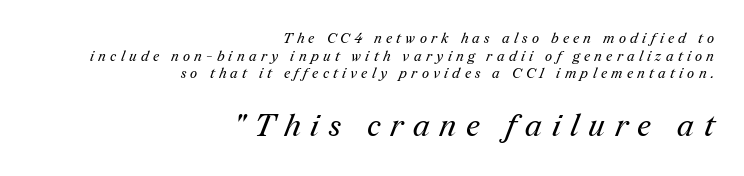
The image shows 31 px regular-weight serif type; set right-aligned, normal line spacing (1.26x), unusually wide letter spacing (+0.31 em), not underlined; the second (bottom) block is 2.21x larger; medium stroke contrast and a medium x-height.
